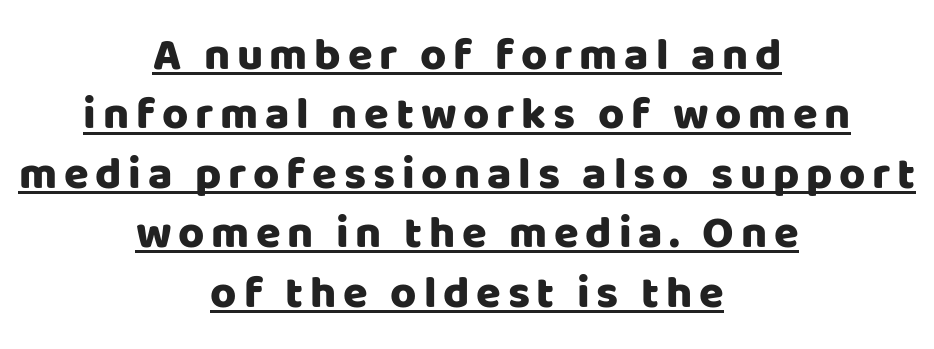
This rendering features underlined lettering. A typesetter would label this face a sans. The type sits square on the baseline with zero lean. These lines are rendered in a variable-pitch font. Quick note: interline space is typical.
